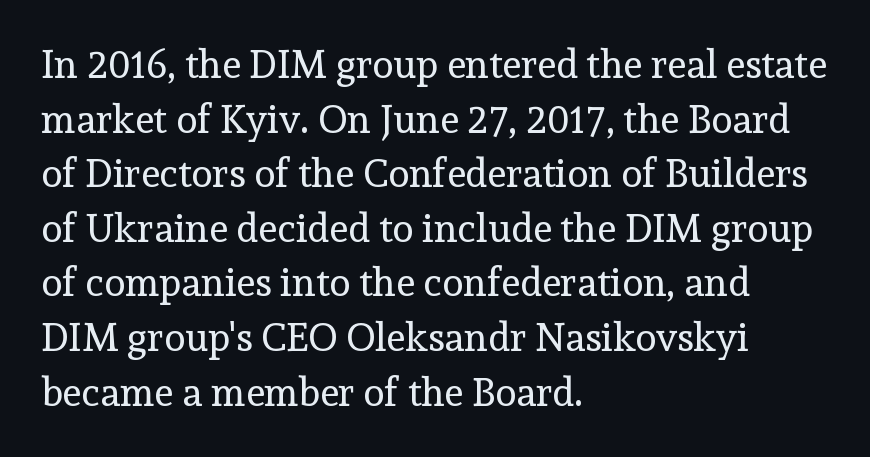
Q: Is the text bold? A: No.
Q: Is the text italic (slanted)? A: No, it is upright.
Q: Is the typeface a serif or a sans-serif typeface? A: Serif.
Q: Is the text underlined? A: No.
Q: How is the paragraph aligned? A: Left-aligned.
Q: Is the spacing between letters normal or unusually wide? A: Normal.
Q: Is the spacing between lines tight, normal or loose? A: Normal.
Q: Width (condensed, normal, or wide)? A: Normal.
Q: x-height? A: Medium.
Q: Monospaced? A: No.
